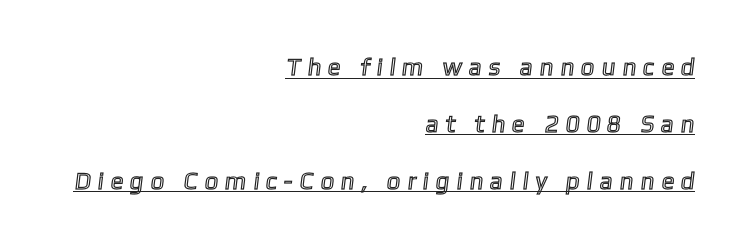
The image shows 24 px text type; set right-aligned, loose line spacing (2.37x), unusually wide letter spacing (+0.29 em), underlined.
